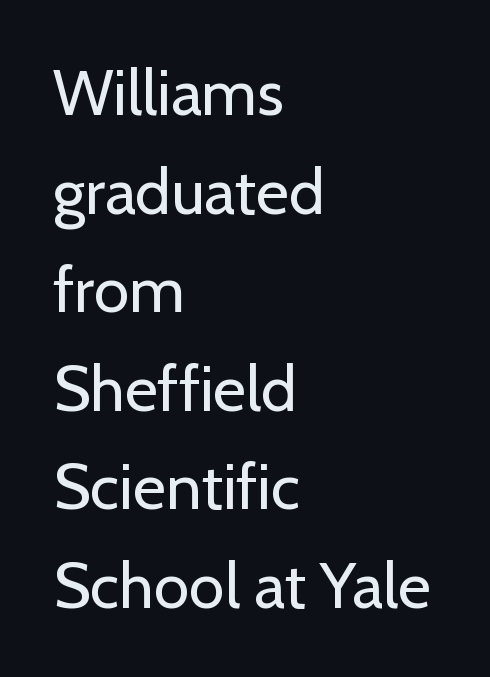
The image shows 64 px regular-weight sans-serif type, upright; set left-aligned, normal line spacing (1.54x), normal letter spacing, not underlined; low stroke contrast and a medium x-height.
